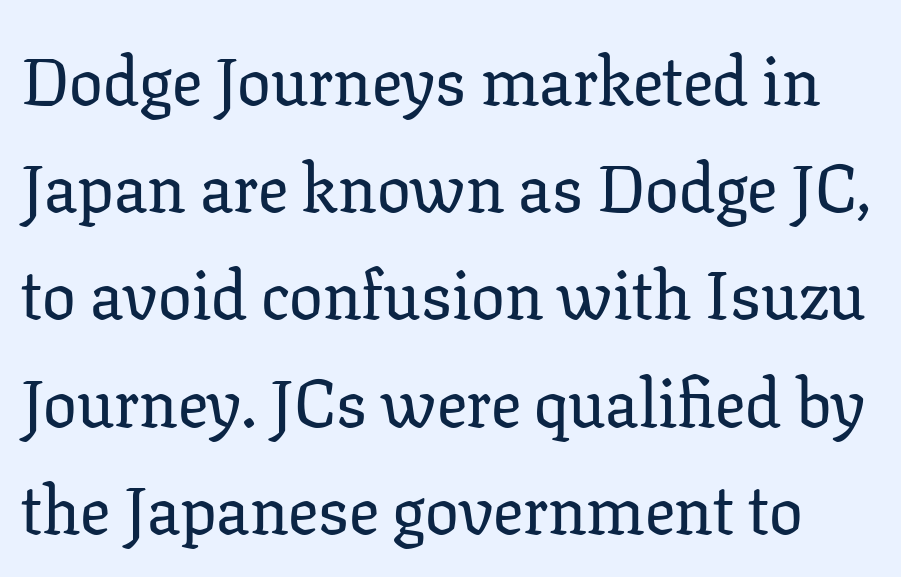
This is roman type, the default non-slanted kind. A clean baseline with only descenders dipping below it. A typesetter would call this zero additional tracking. Each new line begins a customary step beneath the previous one. This sample has the flowing, uneven cadence of proportional lettering. The designer went with a serif here, giving each stem small feet.
